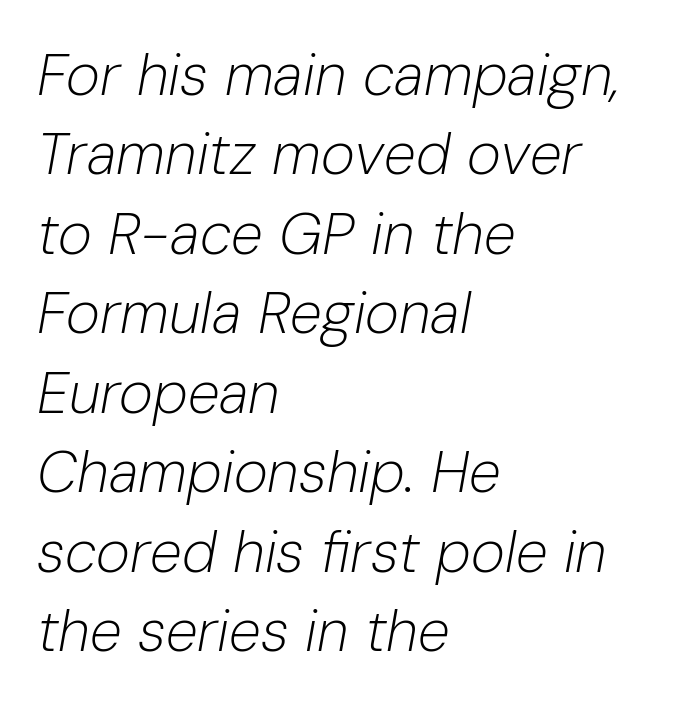
Does the copy run flush right? No — it runs flush left. The face used here is rendered with its standard letterfit. One glance says typical: line gaps are just what's usual. On a weight scale, this lands at 450 or below. The axis of the letterforms is tilted away from vertical.
